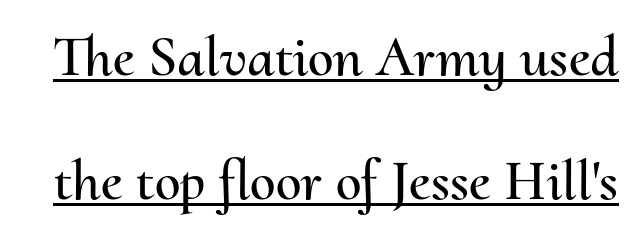
Compared with undecorated copy, this sample adds a rule below the words. Rows of type keep a wide berth in the vertical direction. How are the letters spaced? Ordinarily, with no added tracking. You can tell it's not italic because the verticals are truly vertical. Do the characters align in a grid? No, the font is proportional.
